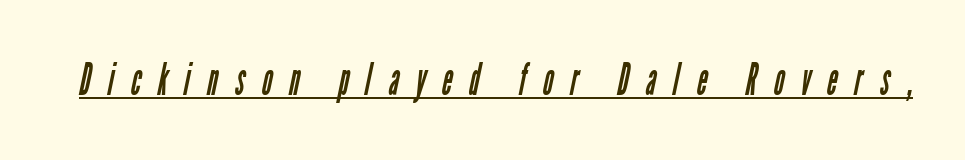
{"serif": "no", "bold": "no", "weight": "regular", "width": "condensed", "stroke_contrast": "low", "x_height": "medium", "monospaced": "no", "underline": "yes", "letter_spacing": "wide", "letter_spacing_em": 0.39, "glyph_px": 44}
